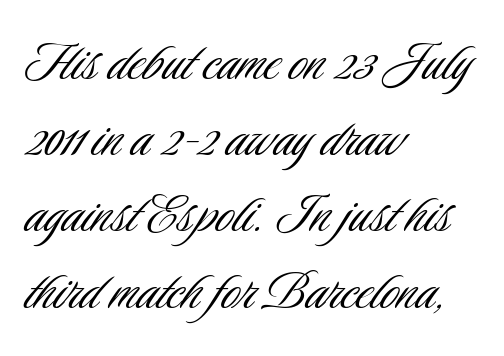
The rendering uses natural spacing where letterforms have individual widths. Heaviness? Minimal to ordinary, like unemphasized prose. The designer went with a sans here, leaving each stem footless. The gaps between neighbouring characters are ordinary and unremarkable. Quick note: underline off.
